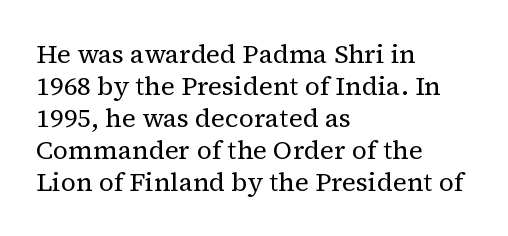
Q: Is the text bold? A: No.
Q: Is the text italic (slanted)? A: No, it is upright.
Q: Is the text underlined? A: No.
Q: How is the paragraph aligned? A: Left-aligned.
Q: Is the spacing between letters normal or unusually wide? A: Normal.
